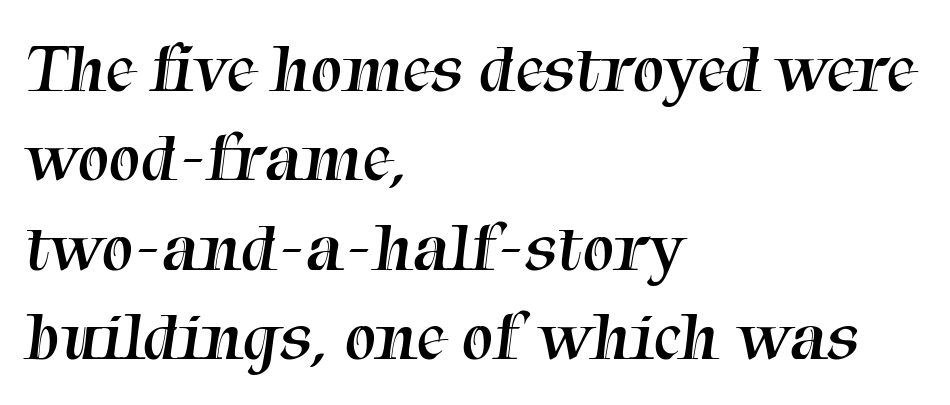
Serif or sans? Serif — the stroke terminals have little feet. Plain, unruled lines of type. This reads as an unemphasized weight, regular at the heaviest. Standard letterfit; no display-style spreading of the glyphs. The compositor pushed each line to the left boundary.
